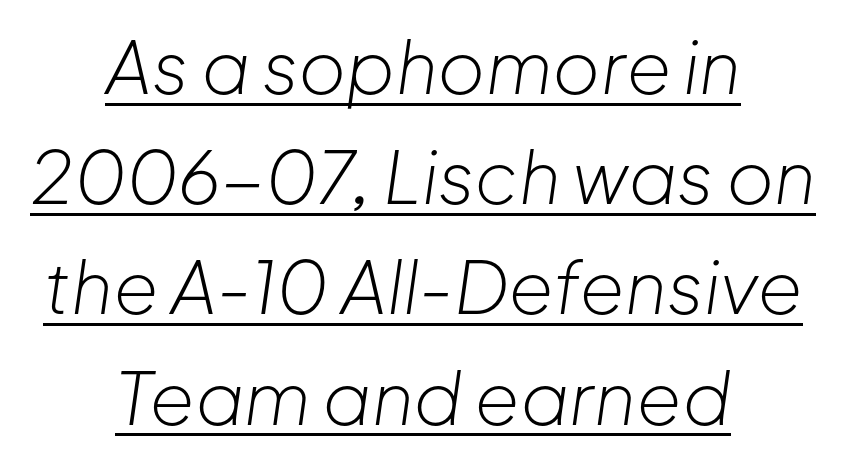
The image shows 73 px light type, italic (leaning right); set centered, normal line spacing (1.51x), normal letter spacing, underlined; low stroke contrast and a medium x-height.
